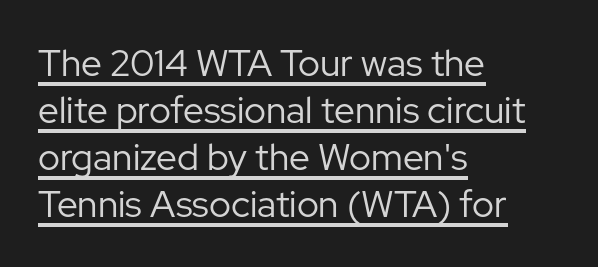
{"serif": "no", "italic": "no", "bold": "no", "weight": "regular", "width": "normal", "stroke_contrast": "low", "x_height": "medium", "monospaced": "no", "underline": "yes", "align": "left", "line_spacing": "normal", "line_spacing_ratio": 1.27, "letter_spacing": "normal", "letter_spacing_em": 0.0, "glyph_px": 37}
